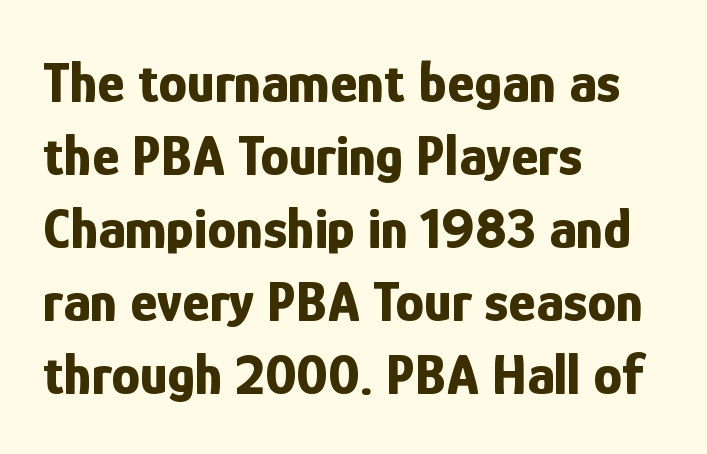
The string is rendered with underlining switched off. No feet cap the strokes, marking this as sans-serif type. You can tell it's not italic because the verticals are truly vertical. Line spacing here is normal. Look at the stroke-to-counter ratio: heavy, a bold.
